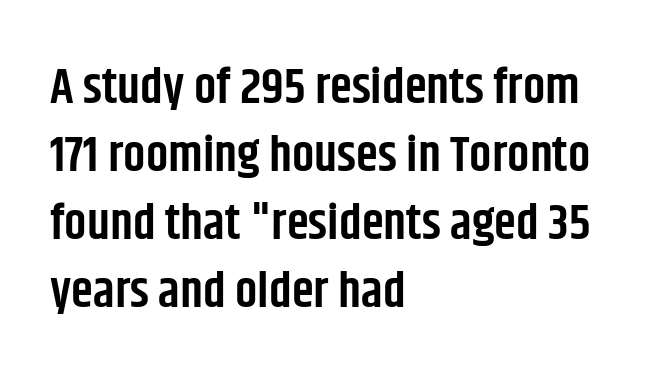
Q: Is the text bold? A: Semi-bold.
Q: Is the text italic (slanted)? A: No, it is upright.
Q: Is the typeface a serif or a sans-serif typeface? A: Sans-serif.
Q: Is the text underlined? A: No.
Q: How is the paragraph aligned? A: Left-aligned.
Q: Is the spacing between letters normal or unusually wide? A: Normal.
Q: Is the spacing between lines tight, normal or loose? A: Normal.
Q: Width (condensed, normal, or wide)? A: Condensed.
Q: Stroke contrast? A: Low.
Q: x-height? A: Large.
Q: Monospaced? A: No.
